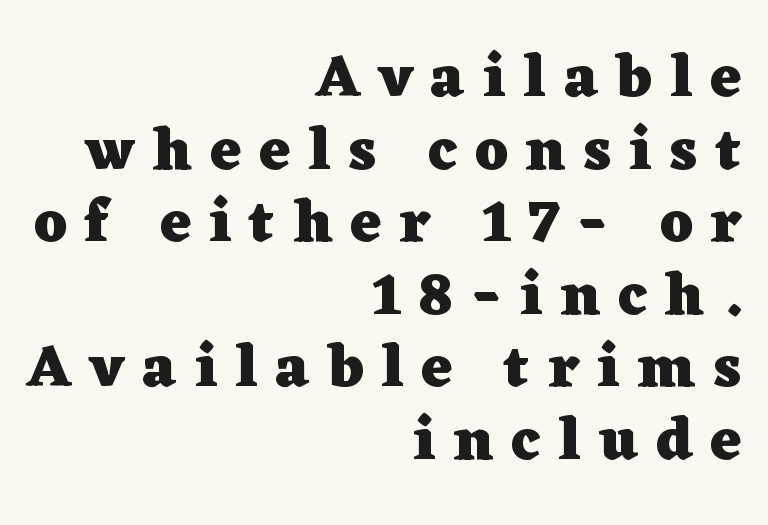
Q: Is the text bold? A: Yes.
Q: Is the text italic (slanted)? A: No, it is upright.
Q: Is the typeface a serif or a sans-serif typeface? A: Serif.
Q: Is the text underlined? A: No.
Q: How is the paragraph aligned? A: Right-aligned.
Q: Is the spacing between letters normal or unusually wide? A: Unusually wide.
Q: Width (condensed, normal, or wide)? A: Wide.
Q: Stroke contrast? A: Low.
Q: x-height? A: Medium.
Q: Monospaced? A: No.
